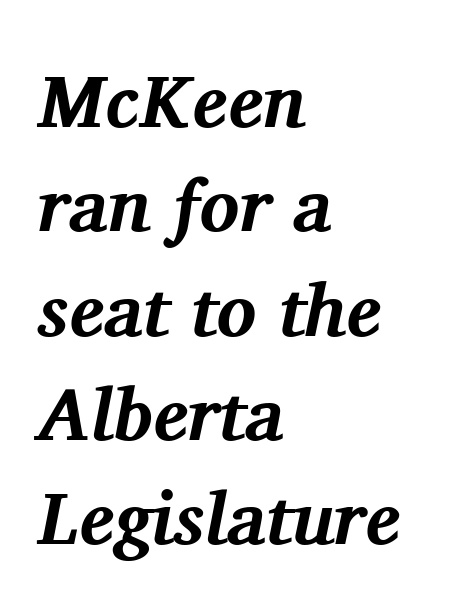
Q: Is the text bold? A: Yes.
Q: Is the text italic (slanted)? A: Yes, it leans right by about 11 degrees.
Q: Is the typeface a serif or a sans-serif typeface? A: Serif.
Q: Is the text underlined? A: No.
Q: How is the paragraph aligned? A: Left-aligned.
Q: Is the spacing between letters normal or unusually wide? A: Normal.
Q: Is the spacing between lines tight, normal or loose? A: Normal.
Q: Width (condensed, normal, or wide)? A: Normal.
Q: Stroke contrast? A: Medium.
Q: x-height? A: Medium.
Q: Monospaced? A: No.
